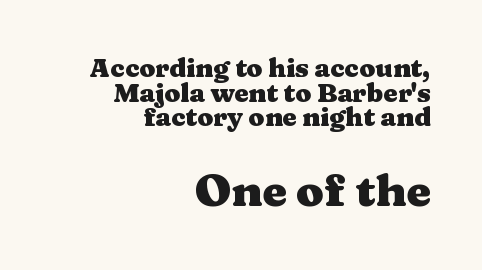
Q: Is the text bold? A: Yes.
Q: Is the text italic (slanted)? A: No, it is upright.
Q: Is the typeface a serif or a sans-serif typeface? A: Serif.
Q: Is the text underlined? A: No.
Q: How is the paragraph aligned? A: Right-aligned.
Q: Is the spacing between letters normal or unusually wide? A: Normal.
Q: Is the spacing between lines tight, normal or loose? A: Tight.
Q: Which block of text is set in a larger size, the first (top) or the second (bottom)? A: The second (bottom) one.
Q: Width (condensed, normal, or wide)? A: Wide.
Q: Stroke contrast? A: Medium.
Q: x-height? A: Medium.
Q: Monospaced? A: No.
